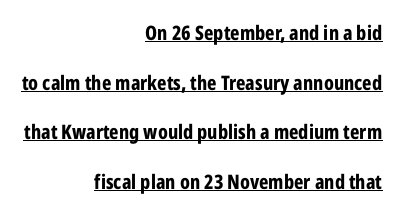
Does the leading feel generous? Absolutely, it's lavish. Posture: vertical. Notice how a bar underscores the lettering throughout. Strokes here are thick enough to call this a true bold. Caption: standard tracking, unaltered. Is the block centered? No — it sits flush against the right margin.
